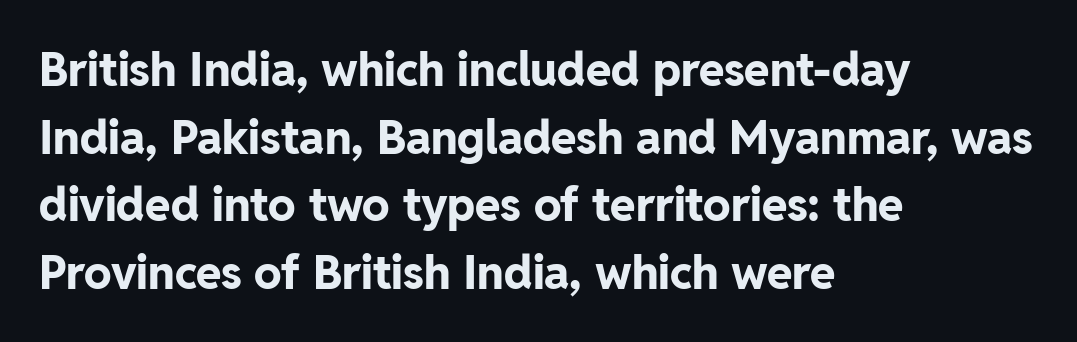
{"serif": "no", "italic": "no", "bold": "yes", "weight": "bold", "width": "normal", "stroke_contrast": "low", "x_height": "medium", "monospaced": "no", "underline": "no", "align": "left", "line_spacing": "normal", "line_spacing_ratio": 1.47, "letter_spacing": "normal", "letter_spacing_em": 0.0, "glyph_px": 46}
